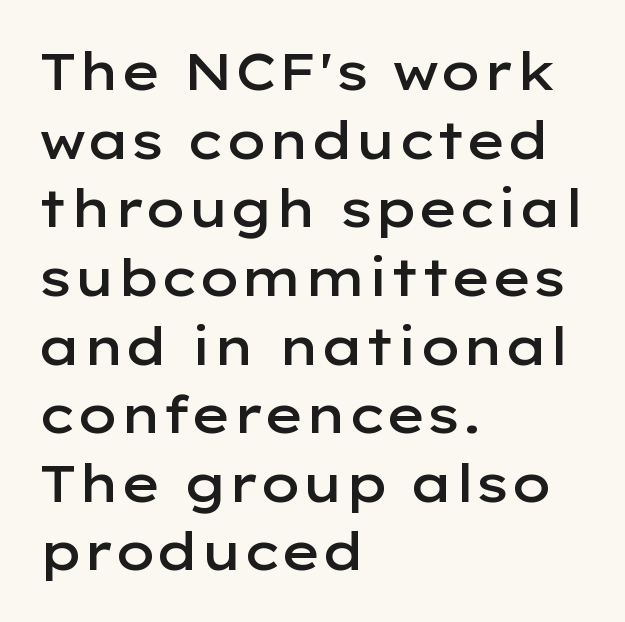
The image shows 52 px semibold, wide sans-serif type, upright; set left-aligned, normal line spacing (1.32x), normal letter spacing, not underlined; low stroke contrast and a medium x-height.
